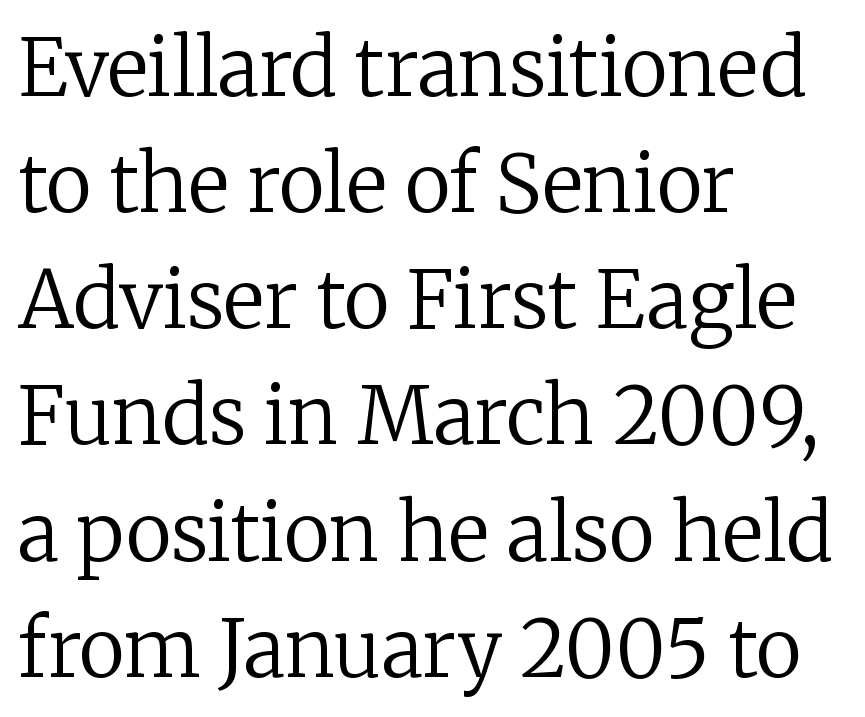
Ascenders rise straight up at ninety degrees. The line texture is even and compact thanks to regular tracking. Character widths vary here, with narrow letters taking less room than wide ones. Rows of type keep a routine distance in the vertical direction. A quiet, ordinary-to-light weight characterises the typeface. Short and long lines alike share a common starting point at left.
